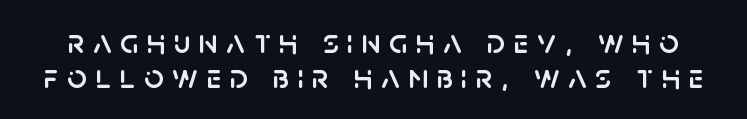
{"serif": "no", "italic": "no", "width": "normal", "stroke_contrast": "low", "x_height": "large", "monospaced": "no", "underline": "no", "line_spacing": "tight", "line_spacing_ratio": 1.04, "letter_spacing": "wide", "letter_spacing_em": 0.25, "glyph_px": 34}
